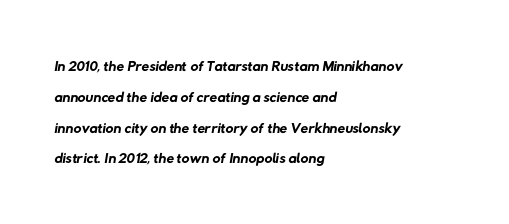
The image shows 22 px text type; set left-aligned, normal line spacing (1.4x), normal letter spacing, not underlined.
